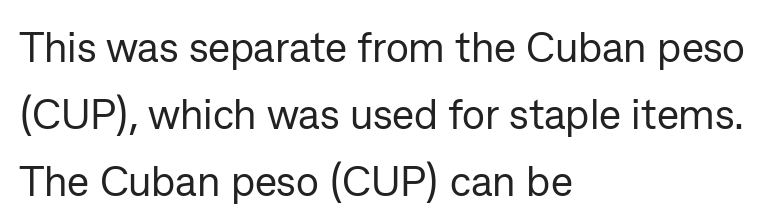
{"serif": "no", "italic": "no", "bold": "no", "weight": "regular", "width": "normal", "stroke_contrast": "low", "x_height": "medium", "monospaced": "no", "underline": "no", "align": "left", "line_spacing": "normal", "line_spacing_ratio": 1.59, "letter_spacing": "normal", "letter_spacing_em": 0.0, "glyph_px": 42}
